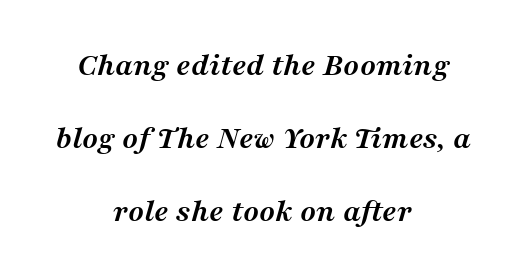
The area under the type is left untouched. Serif or sans? Serif — the stroke terminals have little feet. Yep, that's italic — everything's leaning. Chunky letters — that's bold for sure. Which margin do the lines hug? Neither — every line sits in the middle. The passage shown has conventional tracking throughout.
